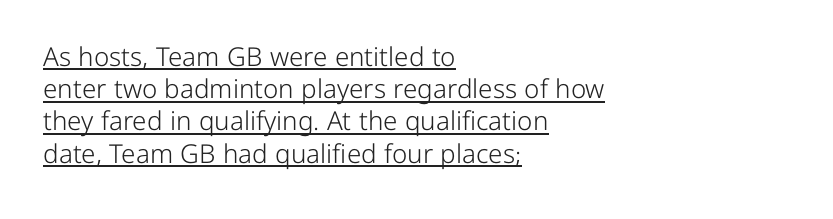
Q: Is the text bold? A: No.
Q: Is the text italic (slanted)? A: No, it is upright.
Q: Is the text underlined? A: Yes.
Q: How is the paragraph aligned? A: Left-aligned.
Q: Is the spacing between letters normal or unusually wide? A: Normal.
